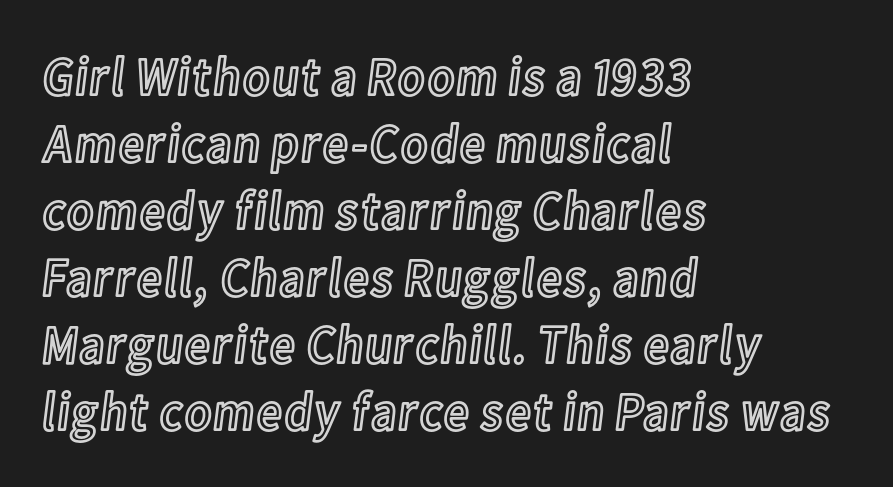
Q: Is the text italic (slanted)? A: Yes.
Q: Is the text underlined? A: No.
Q: How is the paragraph aligned? A: Left-aligned.
Q: Is the spacing between letters normal or unusually wide? A: Normal.
Q: Width (condensed, normal, or wide)? A: Condensed.
Q: x-height? A: Medium.
Q: Monospaced? A: No.
